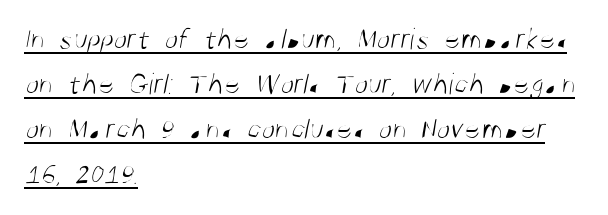
{"serif": "no", "bold": "no", "weight": "light", "width": "condensed", "stroke_contrast": "medium", "x_height": "large", "monospaced": "no", "underline": "yes", "align": "left", "line_spacing": "normal", "line_spacing_ratio": 1.45, "letter_spacing": "normal", "letter_spacing_em": 0.0, "glyph_px": 31}
